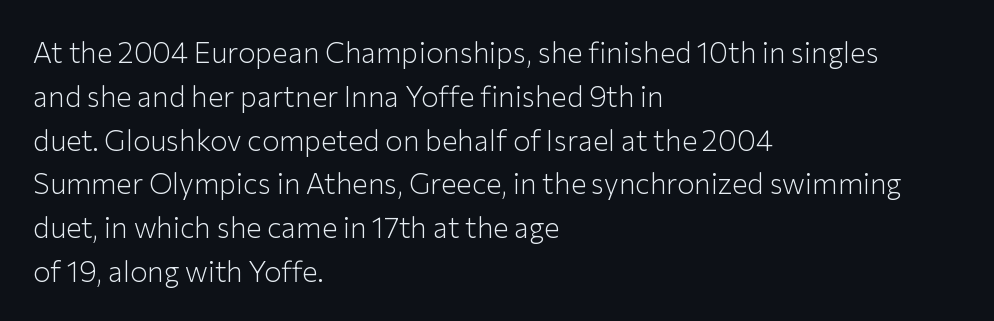
Q: Is the text bold? A: No.
Q: Is the text italic (slanted)? A: No, it is upright.
Q: Is the typeface a serif or a sans-serif typeface? A: Sans-serif.
Q: Is the text underlined? A: No.
Q: How is the paragraph aligned? A: Left-aligned.
Q: Is the spacing between letters normal or unusually wide? A: Normal.
Q: Is the spacing between lines tight, normal or loose? A: Normal.
Q: Width (condensed, normal, or wide)? A: Normal.
Q: Stroke contrast? A: Low.
Q: x-height? A: Medium.
Q: Monospaced? A: No.
